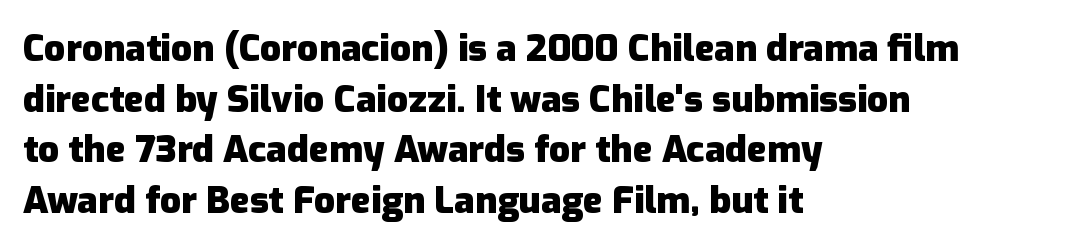
Q: Is the text bold? A: Yes.
Q: Is the text italic (slanted)? A: No, it is upright.
Q: Is the typeface a serif or a sans-serif typeface? A: Sans-serif.
Q: Is the text underlined? A: No.
Q: How is the paragraph aligned? A: Left-aligned.
Q: Is the spacing between letters normal or unusually wide? A: Normal.
Q: Is the spacing between lines tight, normal or loose? A: Normal.
Q: Width (condensed, normal, or wide)? A: Normal.
Q: Stroke contrast? A: Low.
Q: x-height? A: Medium.
Q: Monospaced? A: No.
